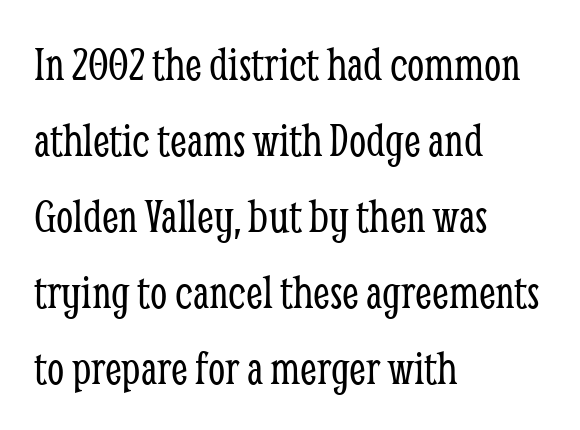
Line starts are locked; line ends wander. The letters carry serifs — small finishing strokes at the ends of their stems. Note the varied advance widths — an 'i' is clearly narrower than an 'm'. This reads as an unemphasized weight, regular at the heaviest. Interline gaps are of average width in this sample. Quick note: underline off.
